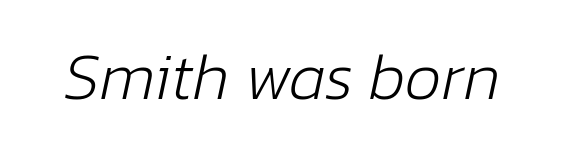
{"italic": "yes", "lean": "right", "slant_degrees": 12, "bold": "no", "weight": "light", "width": "normal", "stroke_contrast": "low", "x_height": "medium", "monospaced": "no", "underline": "no", "letter_spacing": "normal", "letter_spacing_em": 0.0, "glyph_px": 65}
